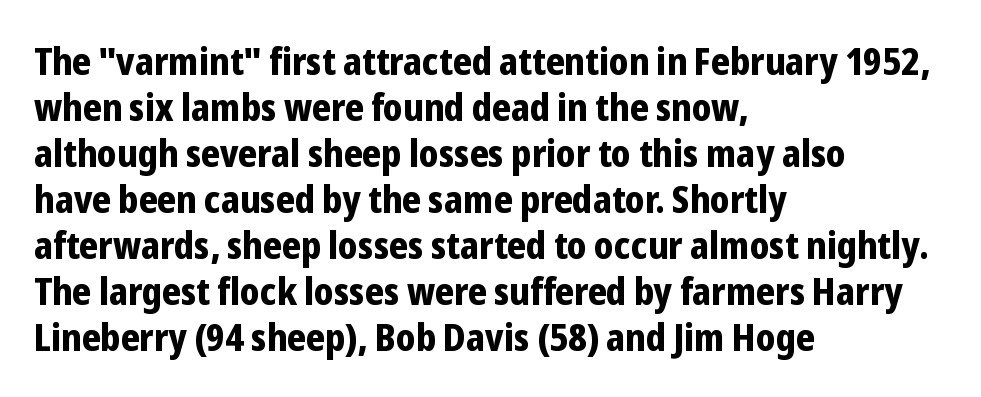
{"serif": "no", "italic": "no", "bold": "yes", "weight": "bold", "width": "condensed", "stroke_contrast": "low", "x_height": "medium", "monospaced": "no", "underline": "no", "align": "left", "line_spacing_ratio": 1.21, "letter_spacing": "normal", "letter_spacing_em": 0.0, "glyph_px": 38}
